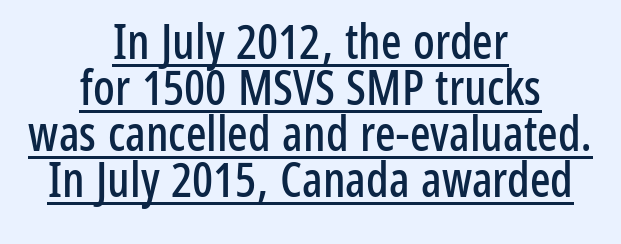
{"serif": "no", "italic": "no", "width": "condensed", "stroke_contrast": "low", "x_height": "medium", "monospaced": "no", "underline": "yes", "align": "center", "line_spacing": "tight", "line_spacing_ratio": 0.96, "letter_spacing": "normal", "letter_spacing_em": 0.0, "glyph_px": 48}
